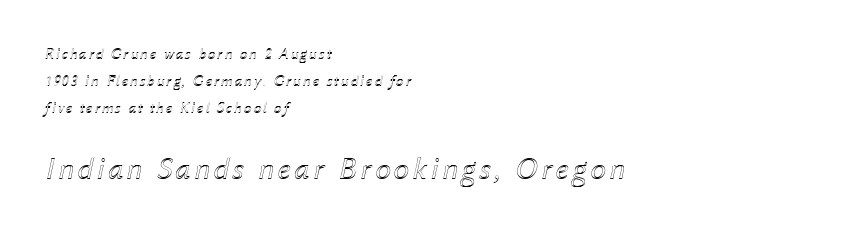
Q: Is the text italic (slanted)? A: Yes, it leans right by about 12 degrees.
Q: Is the text underlined? A: No.
Q: How is the paragraph aligned? A: Left-aligned.
Q: Is the spacing between lines tight, normal or loose? A: Normal.
Q: Which block of text is set in a larger size, the first (top) or the second (bottom)? A: The second (bottom) one.
Q: Width (condensed, normal, or wide)? A: Normal.
Q: x-height? A: Medium.
Q: Monospaced? A: No.
